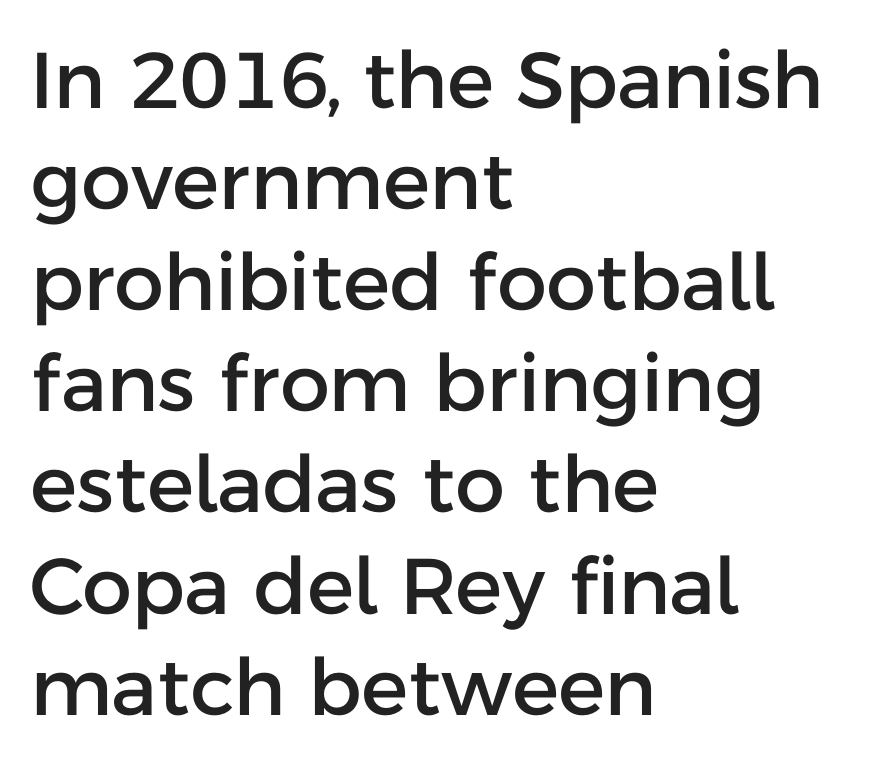
{"serif": "no", "italic": "no", "width": "normal", "stroke_contrast": "low", "x_height": "medium", "monospaced": "no", "underline": "no", "align": "left", "line_spacing": "normal", "line_spacing_ratio": 1.28, "letter_spacing": "normal", "letter_spacing_em": 0.0, "glyph_px": 79}
